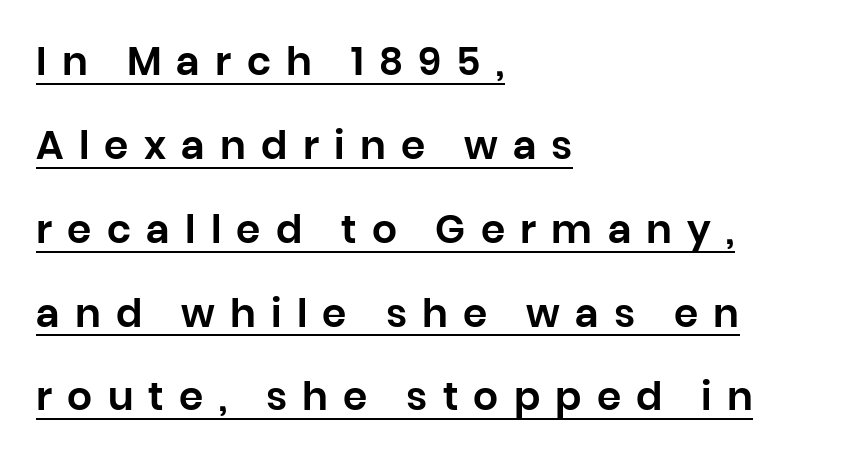
{"serif": "no", "italic": "no", "width": "normal", "stroke_contrast": "low", "x_height": "large", "monospaced": "no", "underline": "yes", "align": "left", "line_spacing": "loose", "line_spacing_ratio": 2.15, "letter_spacing": "wide", "letter_spacing_em": 0.39, "glyph_px": 39}
